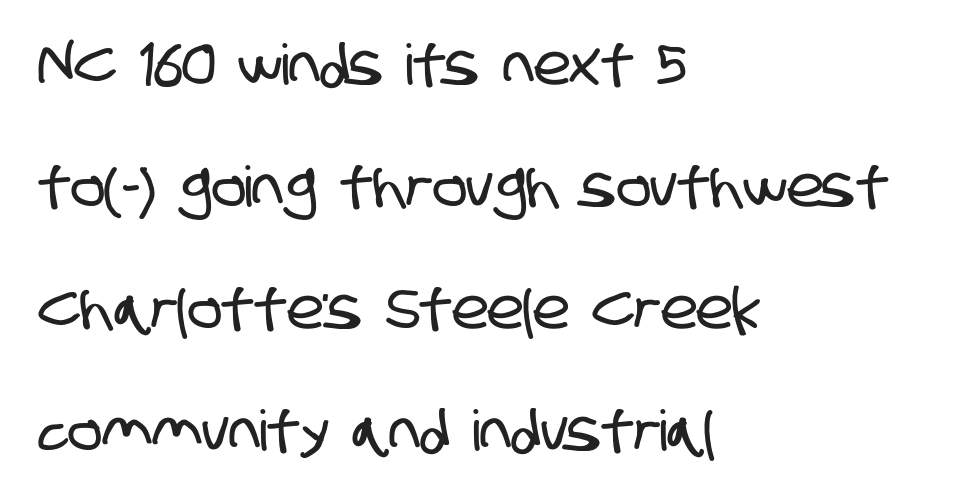
Q: Is the typeface a serif or a sans-serif typeface? A: Sans-serif.
Q: Is the text underlined? A: No.
Q: How is the paragraph aligned? A: Left-aligned.
Q: Is the spacing between letters normal or unusually wide? A: Normal.
Q: Is the spacing between lines tight, normal or loose? A: Loose.
Q: Width (condensed, normal, or wide)? A: Condensed.
Q: Stroke contrast? A: Low.
Q: x-height? A: Large.
Q: Monospaced? A: No.
